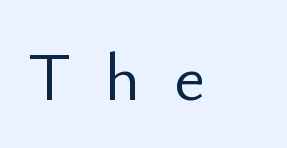
{"serif": "no", "italic": "no", "bold": "no", "weight": "light", "width": "normal", "stroke_contrast": "low", "x_height": "small", "monospaced": "no", "underline": "no", "letter_spacing": "wide", "letter_spacing_em": 0.49, "glyph_px": 68}
